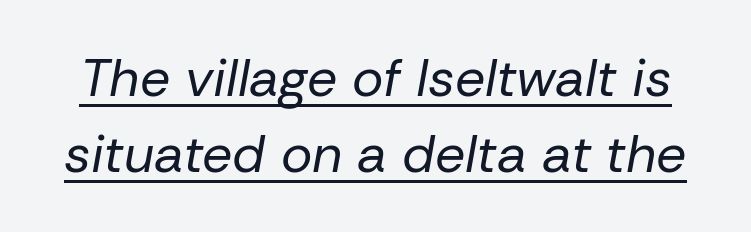
The text carries the slant typical of an italic or oblique font. Stroke thickness stays within the range of a standard reading face or lighter. The passage shown is typed in a proportional face where columns would drift. Quick note: underline on.
